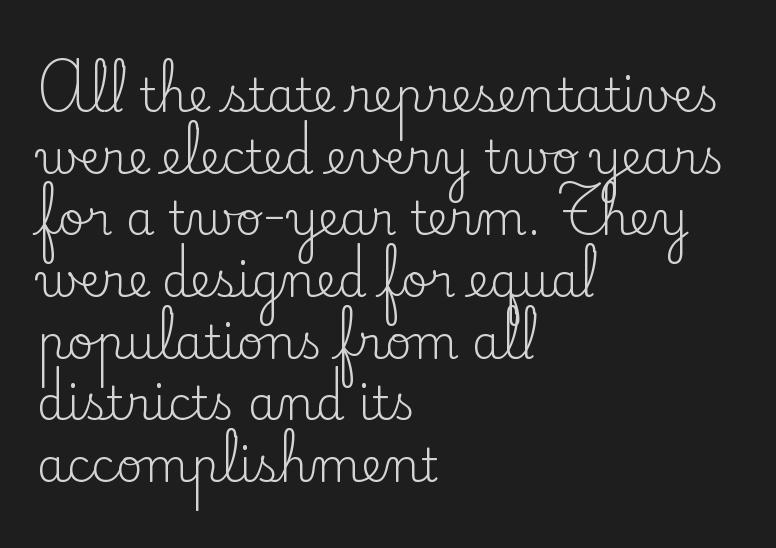
The paragraph has a hard left edge and a soft right edge. Look at the tracking — it's just the regular setting, nothing added. Heaviness? Minimal to ordinary, like unemphasized prose. Looks like regular typesetting: each glyph gets only the width it needs. The space between consecutive lines is moderate.
